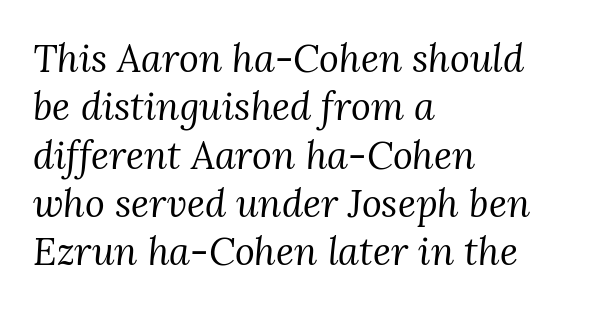
This rendering features lettering with no underline. A typesetter would call this leading conventional body-copy spacing. Do the characters align in a grid? No, the font is proportional. Stems here are at most as thick as an everyday book face. Slant detected: the letters are inclined.
